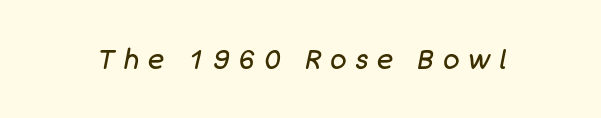
The image shows 27 px text type, italic (leaning right); set unusually wide letter spacing (+0.34 em), not underlined.
